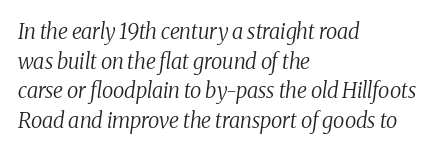
Q: Is the text bold? A: No.
Q: Is the text italic (slanted)? A: Yes, it leans right by about 8 degrees.
Q: Is the text underlined? A: No.
Q: How is the paragraph aligned? A: Left-aligned.
Q: Is the spacing between letters normal or unusually wide? A: Normal.
Q: Is the spacing between lines tight, normal or loose? A: Normal.
